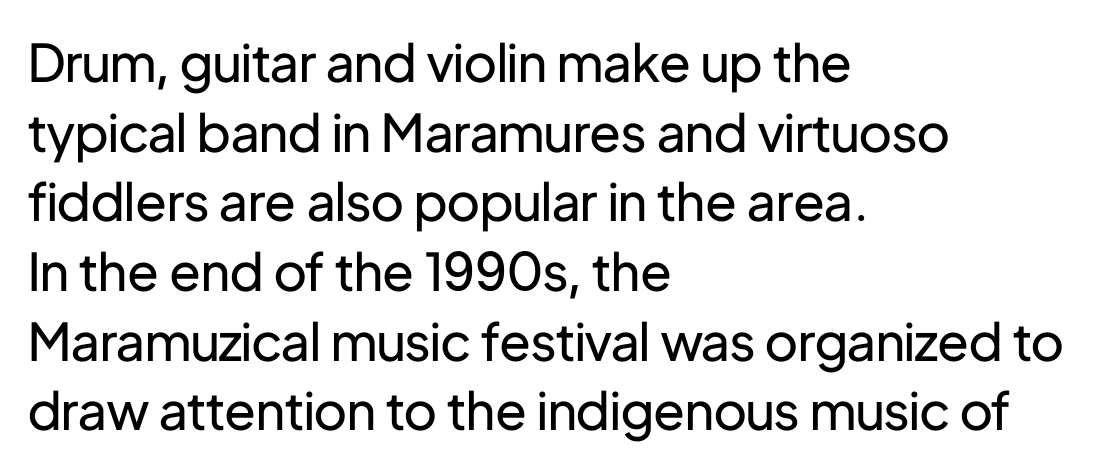
The image shows 52 px regular-weight sans-serif type, upright; set left-aligned, normal line spacing (1.34x), normal letter spacing, not underlined; low stroke contrast and a medium x-height.
